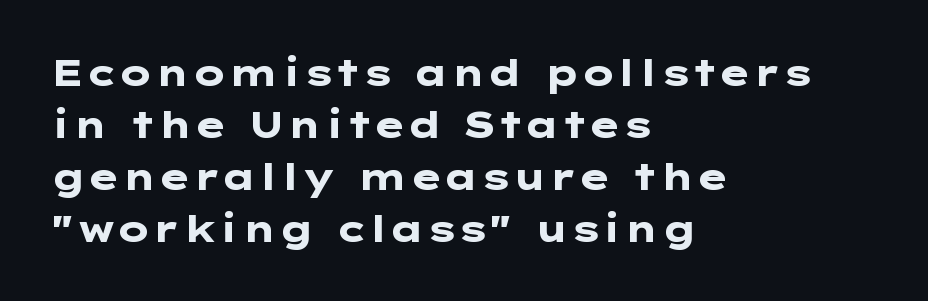
Q: Is the text bold? A: Yes.
Q: Is the text italic (slanted)? A: No, it is upright.
Q: Is the typeface a serif or a sans-serif typeface? A: Sans-serif.
Q: Is the text underlined? A: No.
Q: How is the paragraph aligned? A: Left-aligned.
Q: Is the spacing between letters normal or unusually wide? A: Normal.
Q: Is the spacing between lines tight, normal or loose? A: Normal.
Q: Width (condensed, normal, or wide)? A: Wide.
Q: Stroke contrast? A: Low.
Q: x-height? A: Medium.
